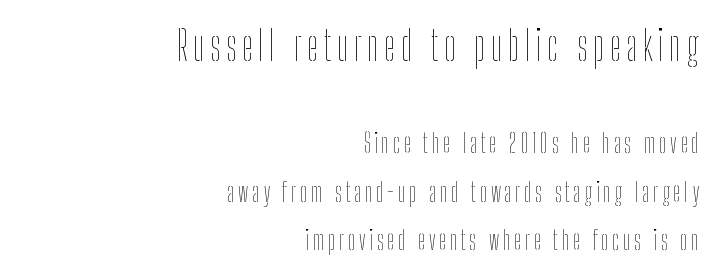
Between these two stacked blocks, the higher one wins on size. The glyphs are unaccompanied by any horizontal stroke below them. Ascenders rise straight up at ninety degrees. The letters advance in unequal steps, a hallmark of proportional type.
